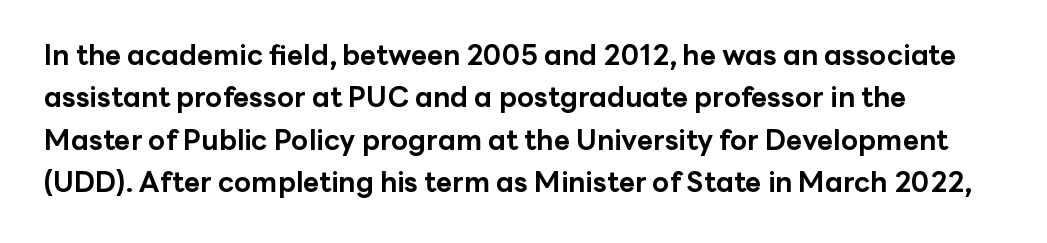
Underline: absent. Students, note that the glyphs here touch the page at normal intervals. This rendering employs a face without finishing strokes, i.e., a sans-serif. Vertical strokes here are truly vertical. Here the designer chose a conventional face with non-uniform glyph widths. This rendering uses left alignment, leaving the right contour irregular.
